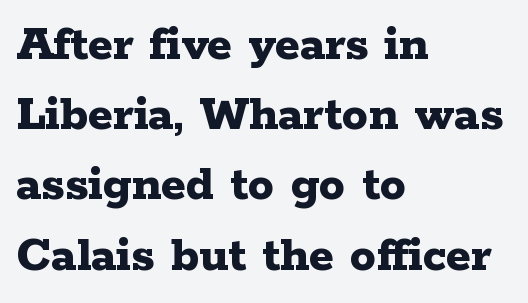
{"serif": "yes", "italic": "no", "bold": "yes", "weight": "bold", "width": "wide", "stroke_contrast": "low", "x_height": "medium", "monospaced": "no", "underline": "no", "align": "left", "line_spacing": "normal", "line_spacing_ratio": 1.35, "letter_spacing": "normal", "letter_spacing_em": 0.0, "glyph_px": 52}
